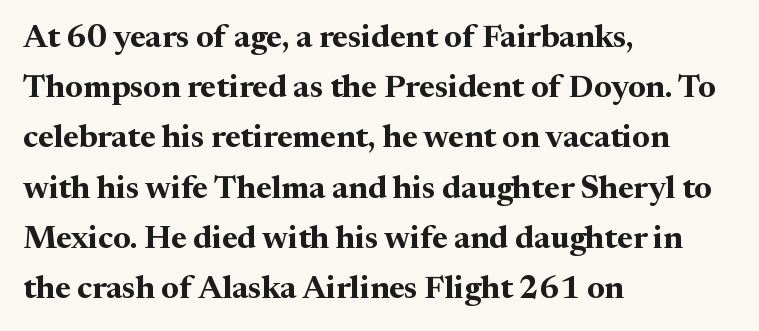
The glyphs are unaccompanied by any horizontal stroke below them. The typeface chosen for these lines features serifs. The letters stand straight up with perfectly vertical stems. A typesetter would call this proportional, since set widths differ per character. Vertical spacing — default.
